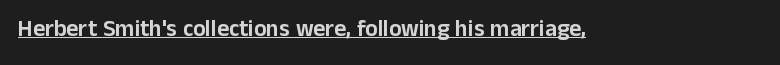
{"italic": "no", "underline": "yes", "letter_spacing": "normal", "letter_spacing_em": 0.0, "glyph_px": 23}
